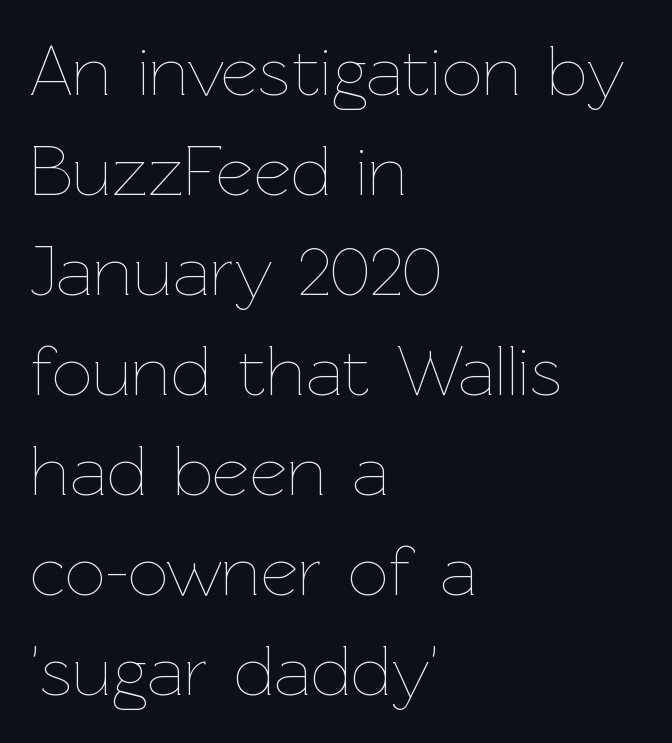
The image shows 72 px thin type, upright; set left-aligned, normal line spacing (1.39x), normal letter spacing, not underlined; low stroke contrast and a medium x-height.
